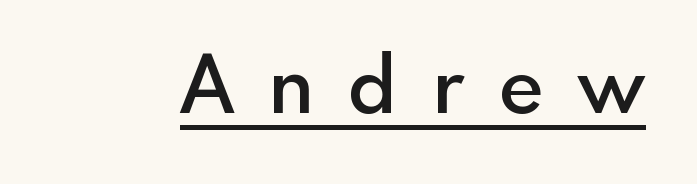
Q: Is the text bold? A: Semi-bold.
Q: Is the text italic (slanted)? A: No, it is upright.
Q: Is the typeface a serif or a sans-serif typeface? A: Sans-serif.
Q: Is the text underlined? A: Yes.
Q: Is the spacing between letters normal or unusually wide? A: Unusually wide.
Q: Width (condensed, normal, or wide)? A: Normal.
Q: x-height? A: Small.
Q: Monospaced? A: No.
